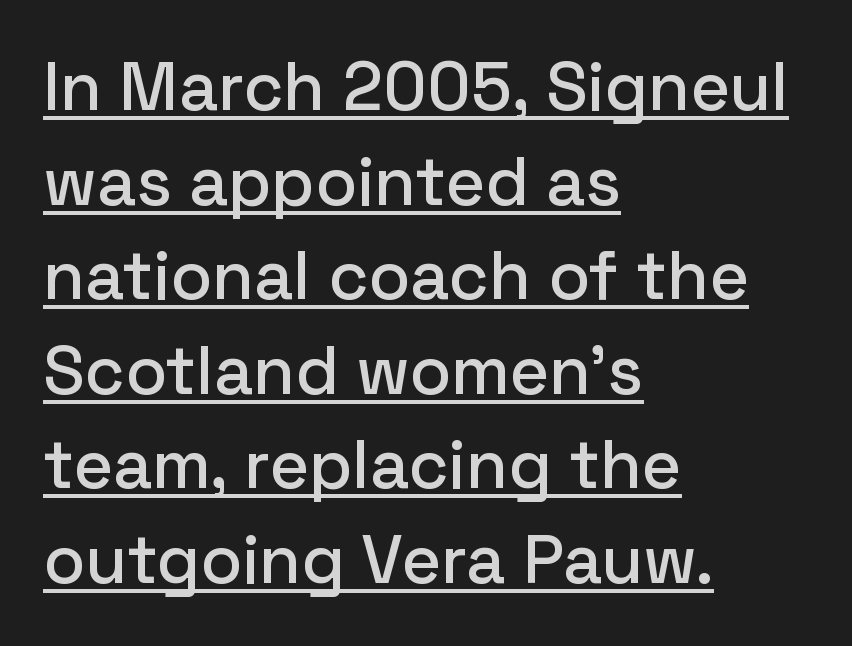
Q: Is the text italic (slanted)? A: No, it is upright.
Q: Is the typeface a serif or a sans-serif typeface? A: Sans-serif.
Q: Is the text underlined? A: Yes.
Q: How is the paragraph aligned? A: Left-aligned.
Q: Is the spacing between letters normal or unusually wide? A: Normal.
Q: Is the spacing between lines tight, normal or loose? A: Normal.
Q: Width (condensed, normal, or wide)? A: Normal.
Q: Stroke contrast? A: Low.
Q: x-height? A: Medium.
Q: Monospaced? A: No.
